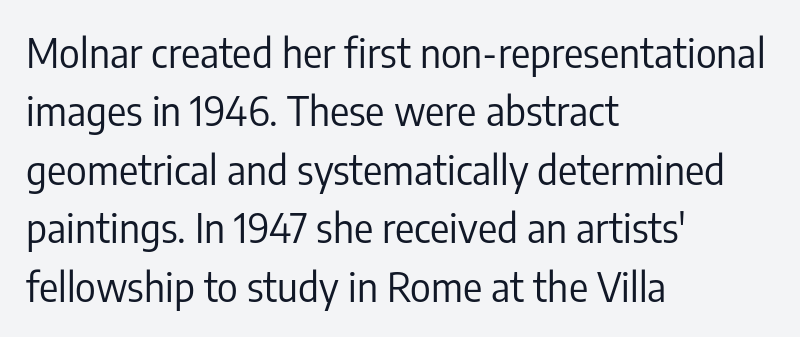
The letters stand straight up with perfectly vertical stems. Ink coverage per letter is moderate at most. The characters display no serif detailing; their extremities are plain. The designer left line spacing at the default.
